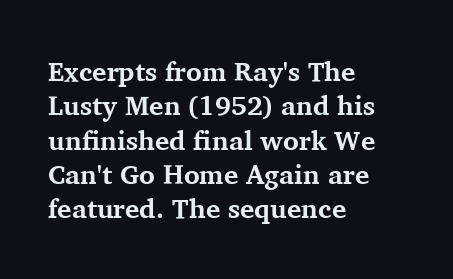
Q: Is the text bold? A: Yes.
Q: Is the text italic (slanted)? A: No, it is upright.
Q: Is the text underlined? A: No.
Q: How is the paragraph aligned? A: Left-aligned.
Q: Is the spacing between letters normal or unusually wide? A: Normal.
Q: Is the spacing between lines tight, normal or loose? A: Normal.
